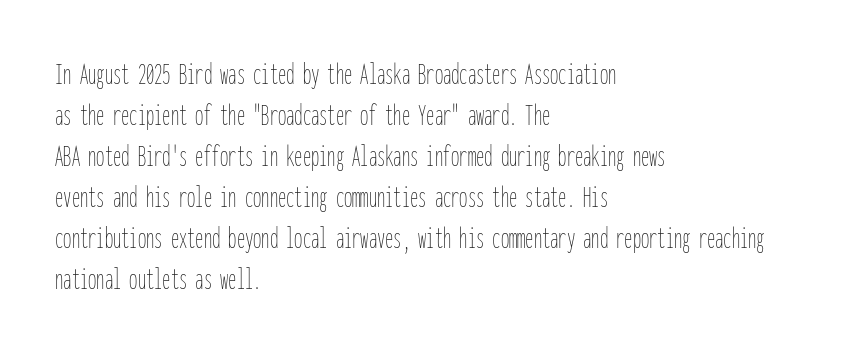
The image shows 33 px thin, condensed type, upright, monospaced; set left-aligned, line spacing 1.24x, normal letter spacing, not underlined; low stroke contrast and a medium x-height.
